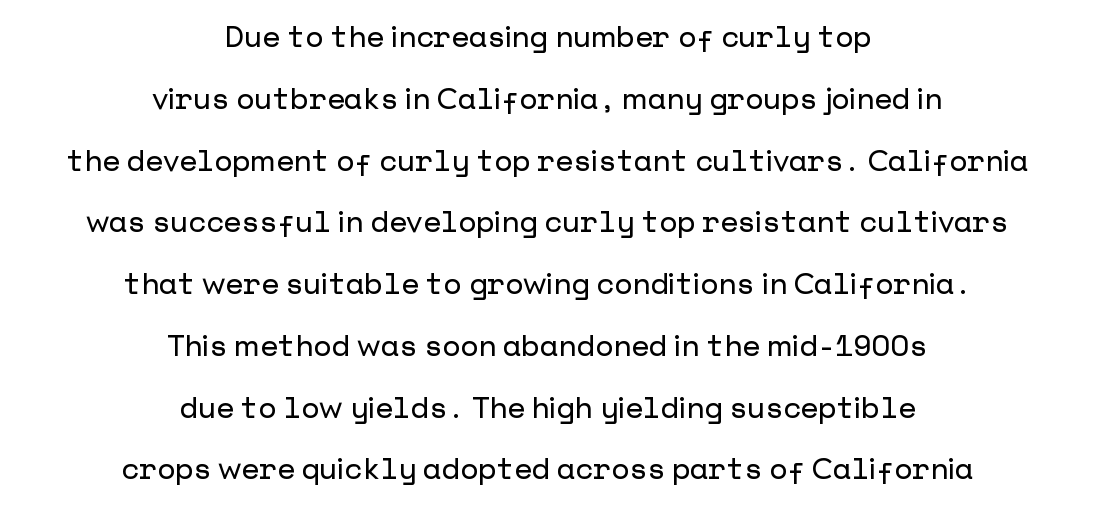
Q: Is the text italic (slanted)? A: No, it is upright.
Q: Is the typeface a serif or a sans-serif typeface? A: Sans-serif.
Q: Is the text underlined? A: No.
Q: How is the paragraph aligned? A: Centered.
Q: Is the spacing between letters normal or unusually wide? A: Normal.
Q: Is the spacing between lines tight, normal or loose? A: Loose.
Q: Width (condensed, normal, or wide)? A: Normal.
Q: Stroke contrast? A: Low.
Q: x-height? A: Medium.
